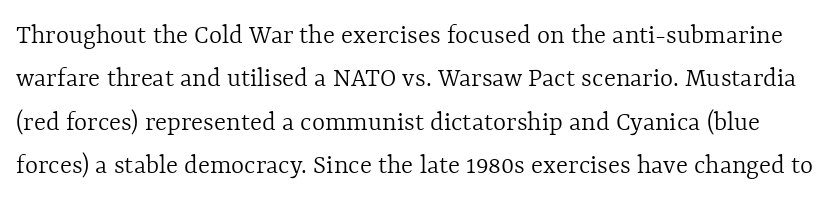
{"italic": "no", "bold": "no", "weight": "light", "width": "normal", "x_height": "medium", "monospaced": "no", "underline": "no", "line_spacing": "normal", "line_spacing_ratio": 1.55, "letter_spacing": "normal", "letter_spacing_em": 0.0, "glyph_px": 28}
